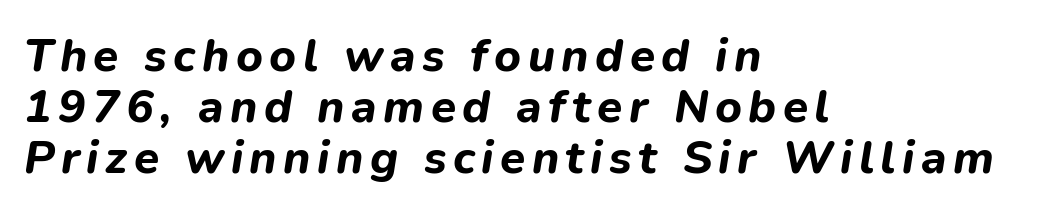
Descender tails drop into unmarked territory. In CSS terms this would be text-align: left. The passage shown is typed in a proportional face where columns would drift. In terms of posture, this sample is oblique. Weight: bold.
